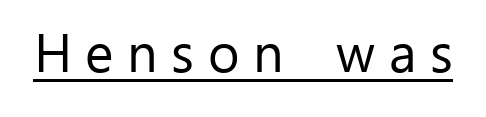
Stems and bowls with no extra thickness — not bold. The type family on display is of the sans-serif kind. A baseline rule has been typeset under these characters. The letters stand straight up with perfectly vertical stems. Varying glyph widths throughout — classic text-font behaviour. Compared with typical body copy, the letter spacing here is much looser.
